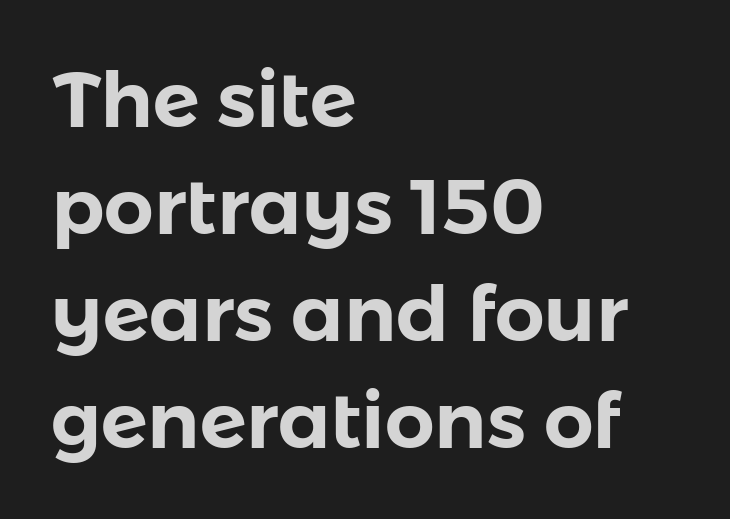
Q: Is the text italic (slanted)? A: No, it is upright.
Q: Is the typeface a serif or a sans-serif typeface? A: Sans-serif.
Q: Is the text underlined? A: No.
Q: How is the paragraph aligned? A: Left-aligned.
Q: Is the spacing between letters normal or unusually wide? A: Normal.
Q: Is the spacing between lines tight, normal or loose? A: Normal.
Q: Width (condensed, normal, or wide)? A: Normal.
Q: Stroke contrast? A: Low.
Q: x-height? A: Medium.
Q: Monospaced? A: No.
